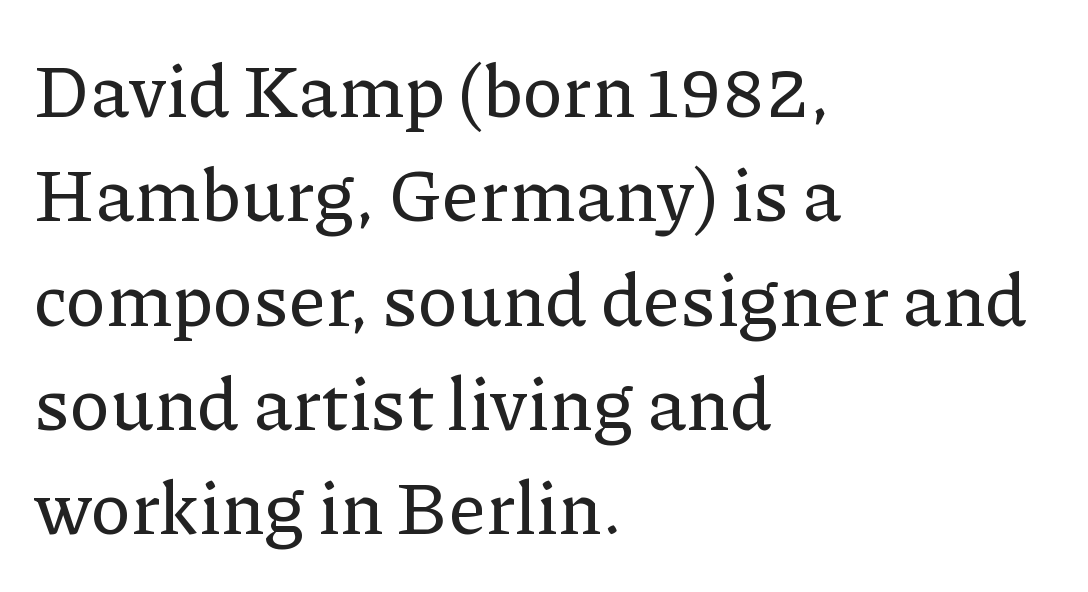
Decoration check: the copy has no underline. A student would call this left alignment; a typographer would say flush left, rag right. The designer went with a serif here, giving each stem small feet. Spacing verdict: proportional, widths tailored to each character.
